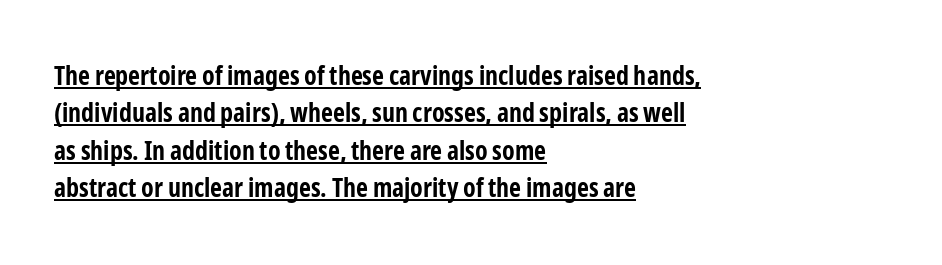
{"italic": "no", "bold": "yes", "underline": "yes", "align": "left", "line_spacing": "normal", "line_spacing_ratio": 1.44, "letter_spacing": "normal", "letter_spacing_em": 0.0, "glyph_px": 26}
